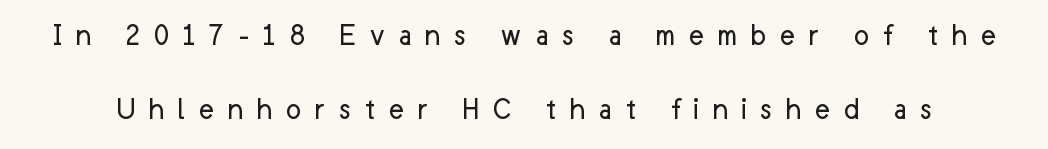
The image shows 33 px regular-weight sans-serif type, upright; set loose line spacing (2.24x), unusually wide letter spacing (+0.39 em), not underlined; low stroke contrast and a medium x-height.
